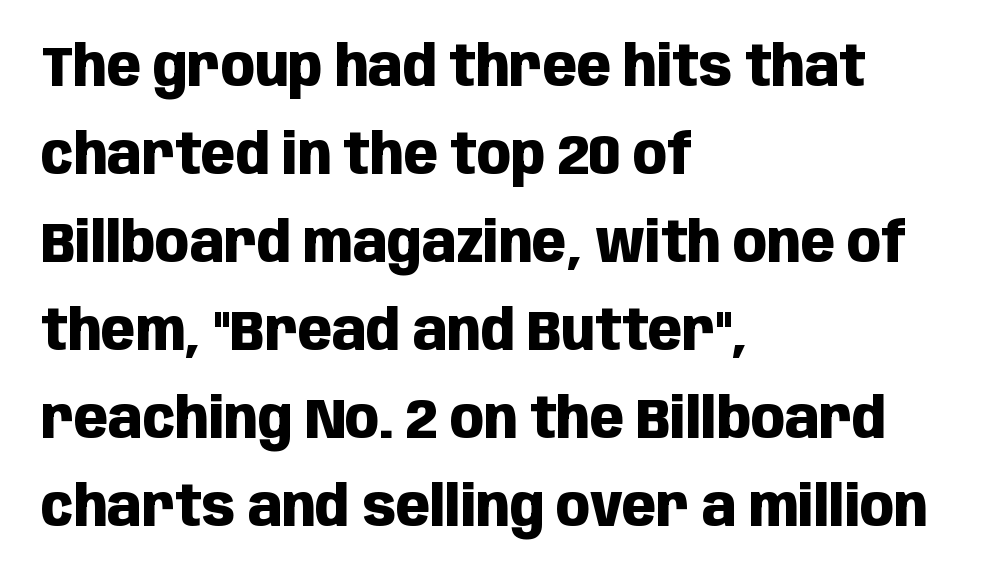
Q: Is the text bold? A: Yes.
Q: Is the text italic (slanted)? A: No, it is upright.
Q: Is the typeface a serif or a sans-serif typeface? A: Sans-serif.
Q: Is the text underlined? A: No.
Q: How is the paragraph aligned? A: Left-aligned.
Q: Is the spacing between letters normal or unusually wide? A: Normal.
Q: Is the spacing between lines tight, normal or loose? A: Normal.
Q: Width (condensed, normal, or wide)? A: Condensed.
Q: Stroke contrast? A: Low.
Q: x-height? A: Large.
Q: Monospaced? A: No.
